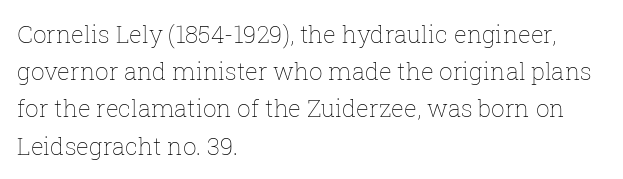
The image shows 24 px text type, upright; set left-aligned, normal line spacing (1.55x), normal letter spacing, not underlined.
